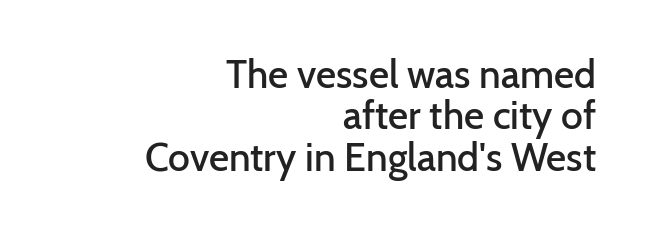
Q: Is the text bold? A: Semi-bold.
Q: Is the text italic (slanted)? A: No, it is upright.
Q: Is the typeface a serif or a sans-serif typeface? A: Sans-serif.
Q: Is the text underlined? A: No.
Q: How is the paragraph aligned? A: Right-aligned.
Q: Is the spacing between letters normal or unusually wide? A: Normal.
Q: Is the spacing between lines tight, normal or loose? A: Tight.
Q: Width (condensed, normal, or wide)? A: Normal.
Q: Stroke contrast? A: Low.
Q: x-height? A: Medium.
Q: Monospaced? A: No.
